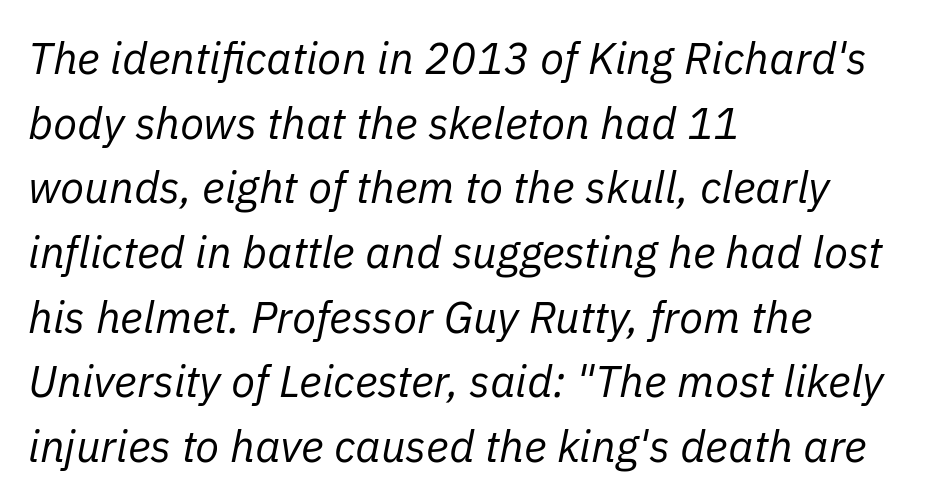
Has an underline been added? It has not. Spacing verdict: proportional, widths tailored to each character. Between one letter and the next there's only the usual sliver of space. Compared with ordinary roman type, these characters are visibly tilted. In CSS terms this would be text-align: left.
